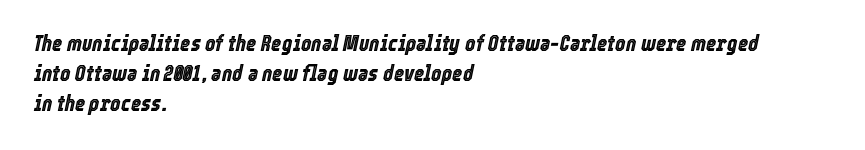
The image shows 22 px text type, italic (leaning right); set left-aligned, normal line spacing (1.36x), normal letter spacing, not underlined.
